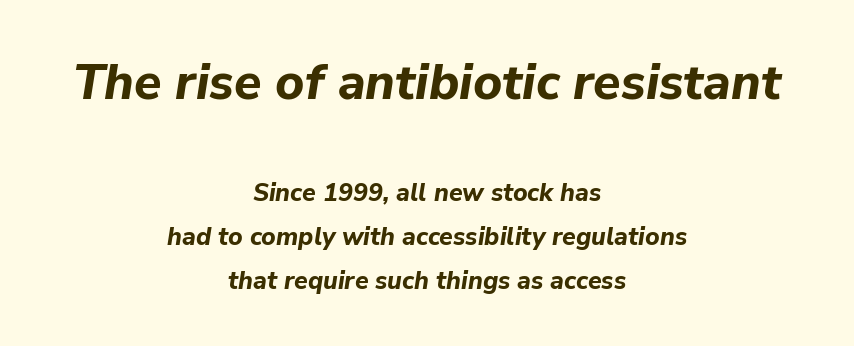
{"italic": "yes", "lean": "right", "slant_degrees": 9, "bold": "yes", "weight": "bold", "width": "normal", "stroke_contrast": "low", "x_height": "medium", "monospaced": "no", "underline": "no", "align": "center", "line_spacing_ratio": 1.75, "letter_spacing": "normal", "letter_spacing_em": 0.0, "larger_block": "first", "size_ratio": 2.0, "glyph_px": 50}
